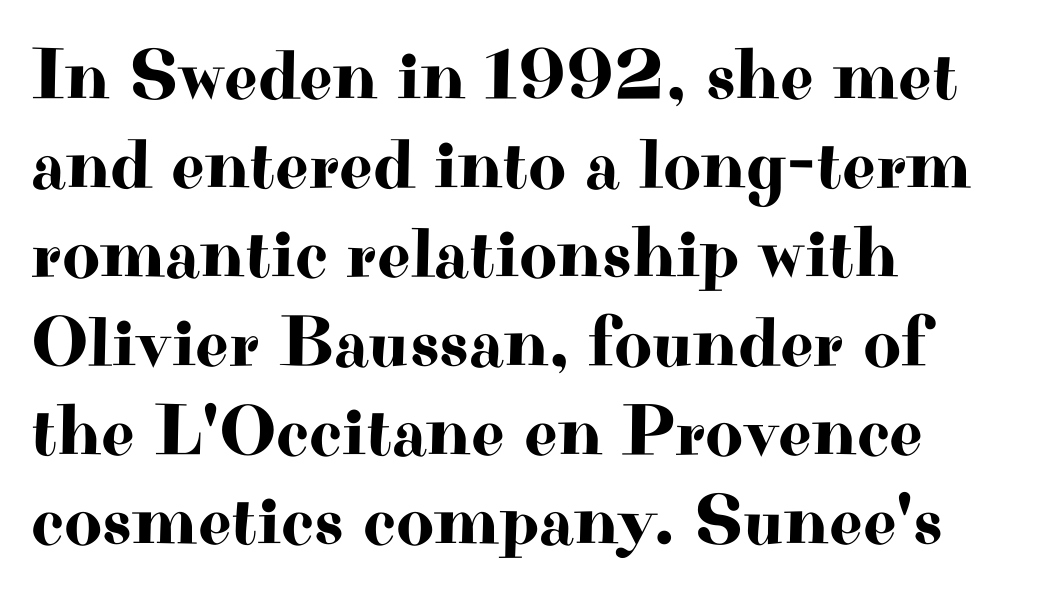
Q: Is the text italic (slanted)? A: No, it is upright.
Q: Is the typeface a serif or a sans-serif typeface? A: Serif.
Q: Is the text underlined? A: No.
Q: How is the paragraph aligned? A: Left-aligned.
Q: Is the spacing between letters normal or unusually wide? A: Normal.
Q: Width (condensed, normal, or wide)? A: Wide.
Q: Stroke contrast? A: High.
Q: x-height? A: Small.
Q: Monospaced? A: No.
